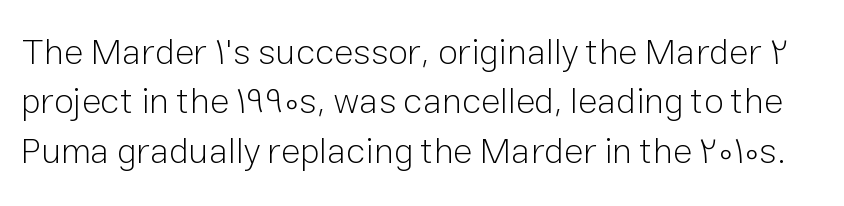
{"serif": "no", "italic": "no", "bold": "no", "weight": "light", "width": "normal", "stroke_contrast": "low", "x_height": "medium", "monospaced": "no", "underline": "no", "line_spacing": "normal", "line_spacing_ratio": 1.37, "letter_spacing": "normal", "letter_spacing_em": 0.0, "glyph_px": 36}
